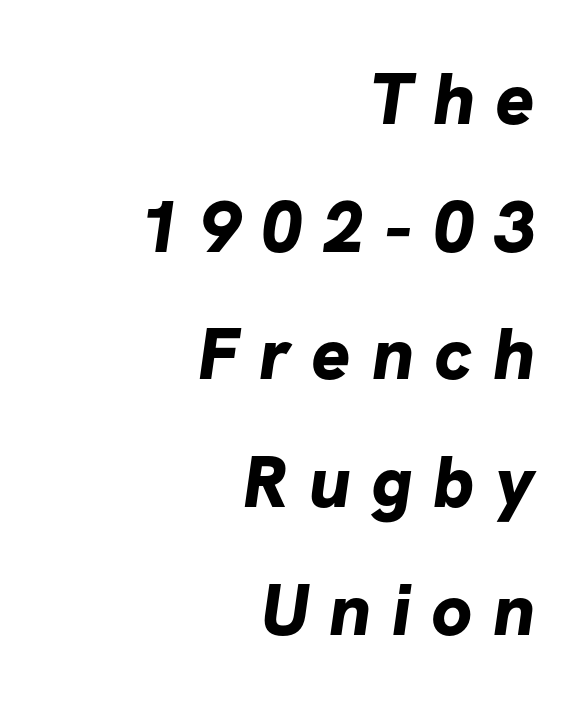
I'd call this a sans setting — the letters go barefoot. Think of a printed novel: that variable character pitch is what you see here. Underline: absent. Every letter is thick-stroked: bold, no question.
